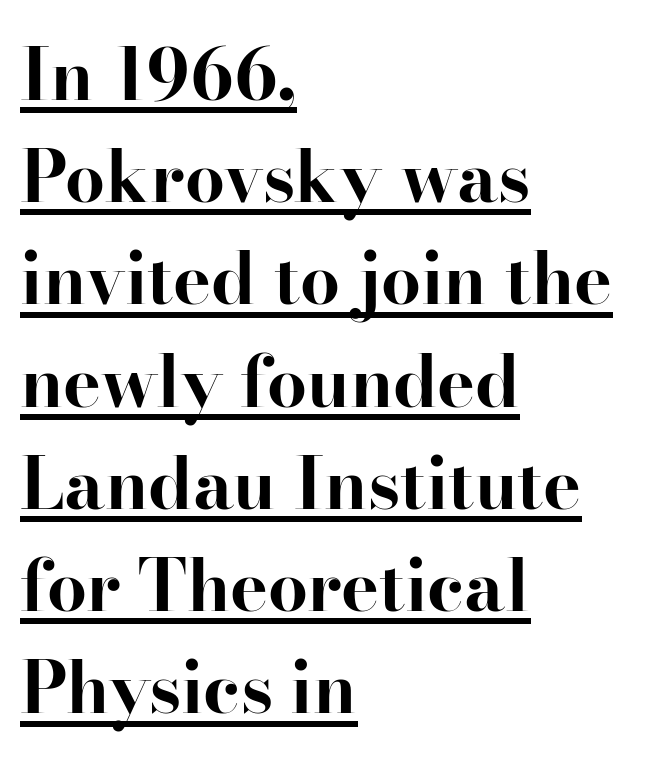
The image shows 71 px bold serif type, upright; set left-aligned, normal line spacing (1.44x), normal letter spacing, underlined; high stroke contrast and a small x-height.
